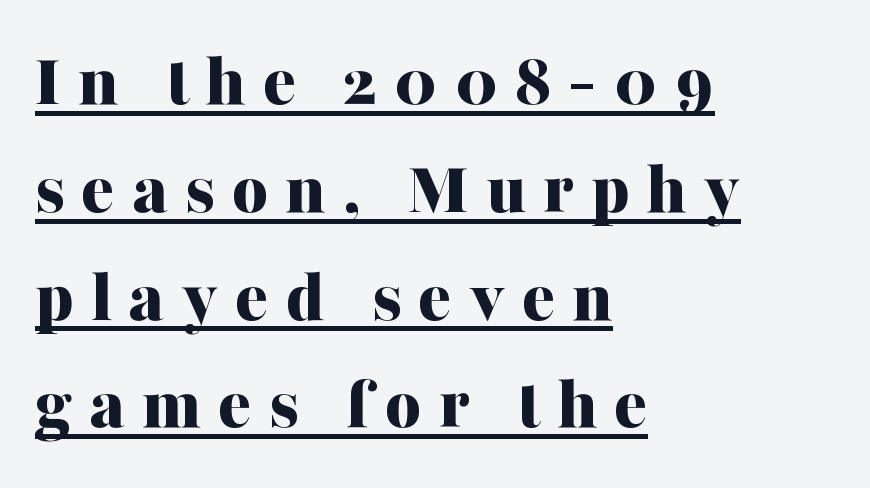
Q: Is the text bold? A: Yes.
Q: Is the text italic (slanted)? A: No, it is upright.
Q: Is the typeface a serif or a sans-serif typeface? A: Serif.
Q: Is the text underlined? A: Yes.
Q: How is the paragraph aligned? A: Left-aligned.
Q: Is the spacing between letters normal or unusually wide? A: Unusually wide.
Q: Is the spacing between lines tight, normal or loose? A: Normal.
Q: Width (condensed, normal, or wide)? A: Normal.
Q: Stroke contrast? A: Medium.
Q: x-height? A: Medium.
Q: Monospaced? A: No.
